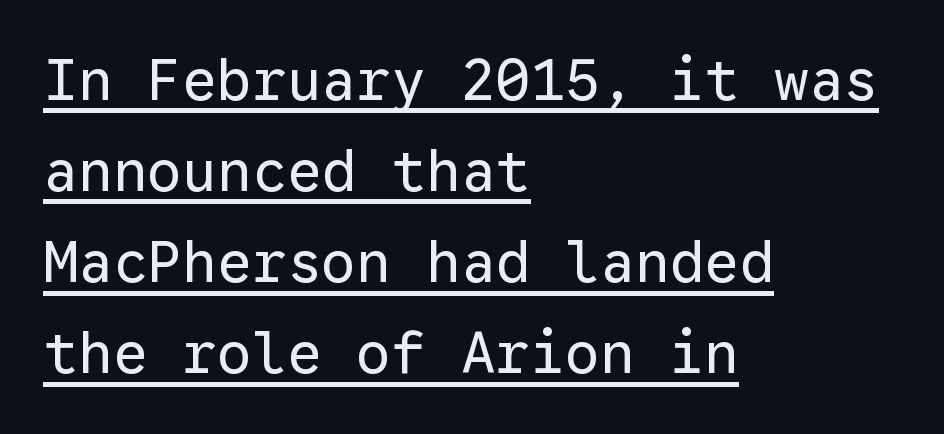
Q: Is the text bold? A: No.
Q: Is the text italic (slanted)? A: No, it is upright.
Q: Is the typeface a serif or a sans-serif typeface? A: Sans-serif.
Q: Is the text underlined? A: Yes.
Q: How is the paragraph aligned? A: Left-aligned.
Q: Is the spacing between letters normal or unusually wide? A: Normal.
Q: Is the spacing between lines tight, normal or loose? A: Normal.
Q: Width (condensed, normal, or wide)? A: Normal.
Q: Stroke contrast? A: Low.
Q: x-height? A: Medium.
Q: Monospaced? A: Yes.
